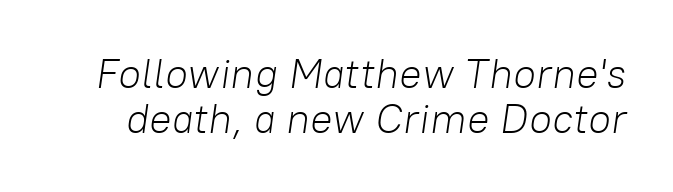
{"italic": "yes", "lean": "right", "slant_degrees": 8, "bold": "no", "weight": "light", "width": "normal", "stroke_contrast": "low", "x_height": "medium", "monospaced": "no", "underline": "no", "line_spacing": "tight", "line_spacing_ratio": 1.08, "letter_spacing": "normal", "letter_spacing_em": 0.0, "glyph_px": 42}
